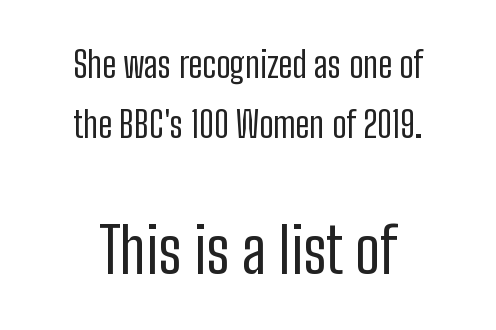
The image shows 63 px regular-weight, condensed sans-serif type, upright; set centered, normal line spacing (1.66x), normal letter spacing, not underlined; the second (bottom) block is 1.75x larger; low stroke contrast and a medium x-height.
